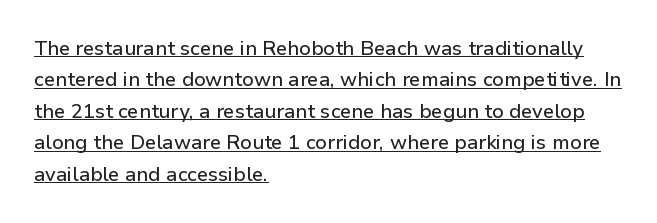
The image shows 20 px text type, upright; set left-aligned, normal line spacing (1.57x), normal letter spacing, underlined.
